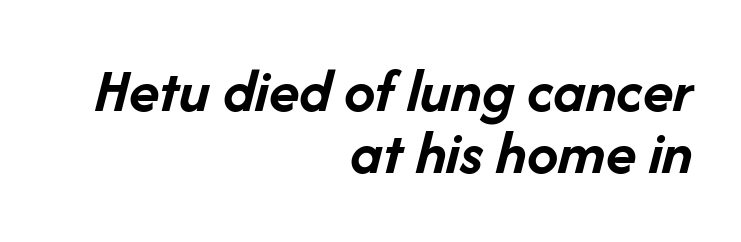
Its strokes are broad and dark, the hallmark of bold type. Any mark beneath the type? The region is blank. Leading is clearly below the norm, producing a dense column. This sample uses plain, unmodified letter spacing. The passage shown leans; its letterforms are oblique. A student would call this right alignment; a typographer would say flush right, rag left.
